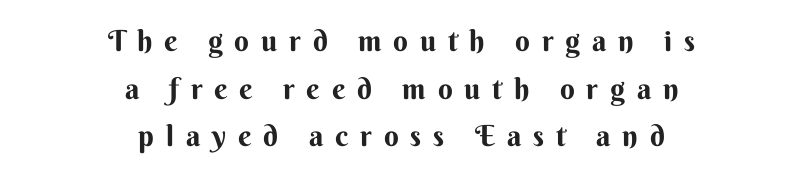
{"serif": "no", "italic": "no", "bold": "yes", "weight": "bold", "width": "normal", "stroke_contrast": "medium", "x_height": "small", "monospaced": "no", "underline": "no", "align": "center", "line_spacing": "normal", "line_spacing_ratio": 1.64, "letter_spacing": "wide", "letter_spacing_em": 0.41, "glyph_px": 29}
